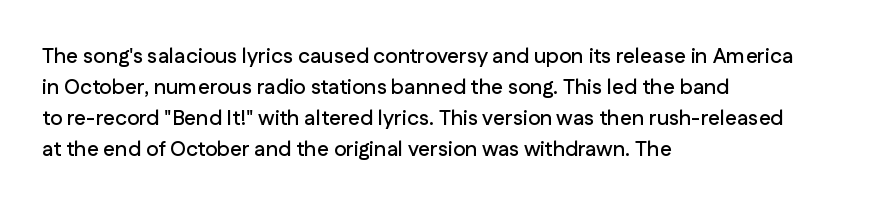
The image shows 21 px text type, upright; set left-aligned, normal line spacing (1.48x), normal letter spacing, not underlined.
